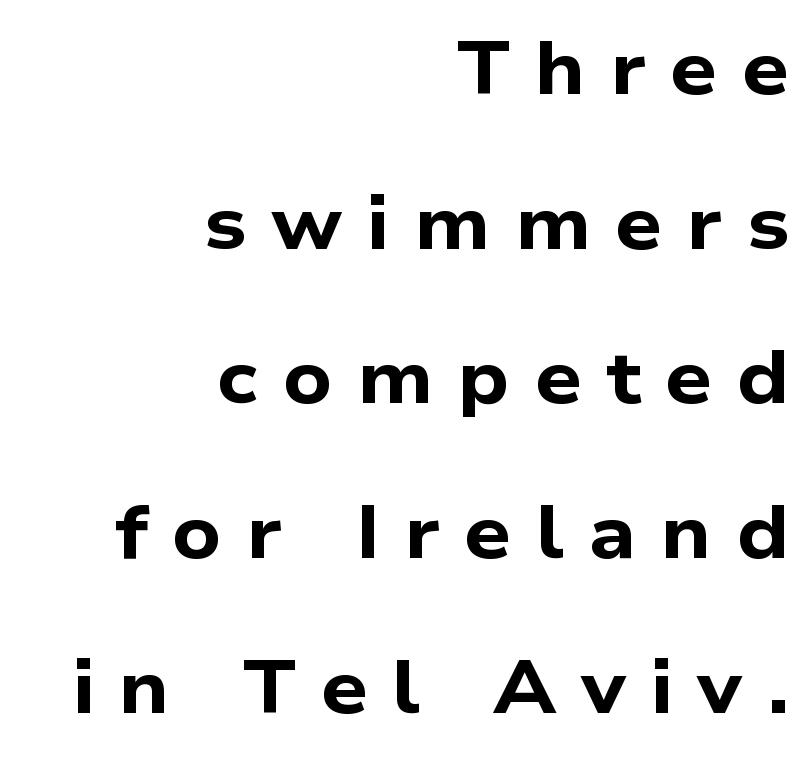
Q: Is the text bold? A: Yes.
Q: Is the typeface a serif or a sans-serif typeface? A: Sans-serif.
Q: Is the text underlined? A: No.
Q: How is the paragraph aligned? A: Right-aligned.
Q: Is the spacing between letters normal or unusually wide? A: Unusually wide.
Q: Is the spacing between lines tight, normal or loose? A: Loose.
Q: Width (condensed, normal, or wide)? A: Wide.
Q: Stroke contrast? A: Low.
Q: x-height? A: Medium.
Q: Monospaced? A: No.
